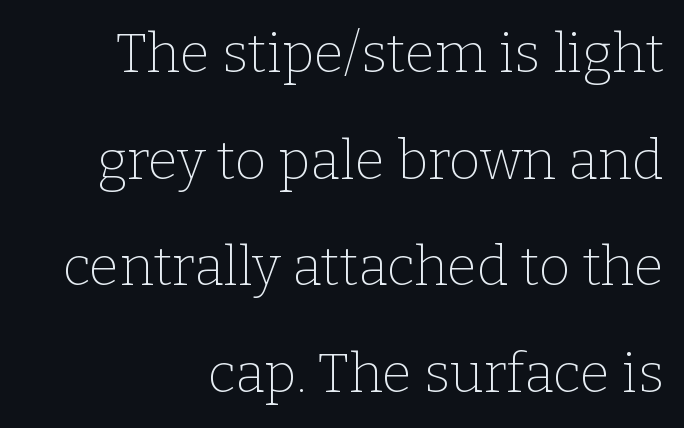
The letterforms sit at book weight or below. Right-aligned paragraph, ragged on the left. How would I describe the line gaps? Wide and relaxed. Looks like regular typesetting: each glyph gets only the width it needs. Do the letters lean? They stand straight. Inter-character spacing is left at the font's built-in metrics.
